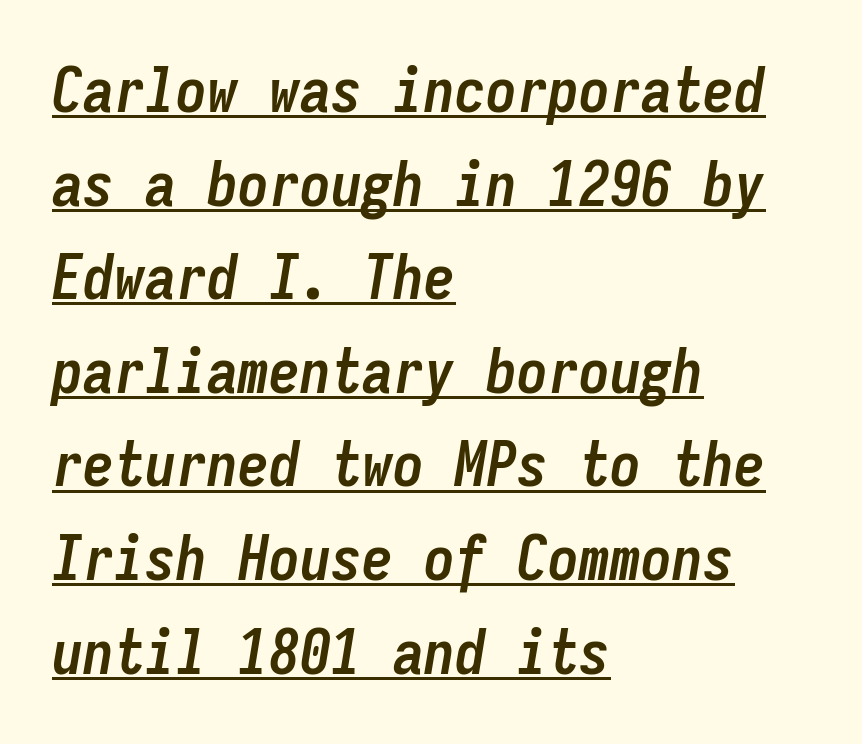
{"italic": "yes", "lean": "right", "slant_degrees": 9, "bold": "yes", "weight": "semibold", "width": "condensed", "stroke_contrast": "low", "x_height": "medium", "monospaced": "yes", "underline": "yes", "align": "left", "line_spacing": "normal", "line_spacing_ratio": 1.51, "letter_spacing": "normal", "letter_spacing_em": 0.0, "glyph_px": 62}
